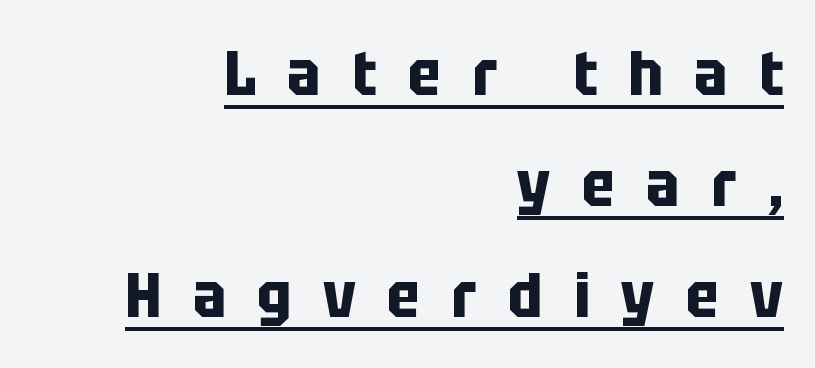
Q: Is the text bold? A: Yes.
Q: Is the text italic (slanted)? A: No, it is upright.
Q: Is the typeface a serif or a sans-serif typeface? A: Sans-serif.
Q: Is the text underlined? A: Yes.
Q: How is the paragraph aligned? A: Right-aligned.
Q: Is the spacing between letters normal or unusually wide? A: Unusually wide.
Q: Width (condensed, normal, or wide)? A: Condensed.
Q: Stroke contrast? A: Low.
Q: x-height? A: Large.
Q: Monospaced? A: No.
